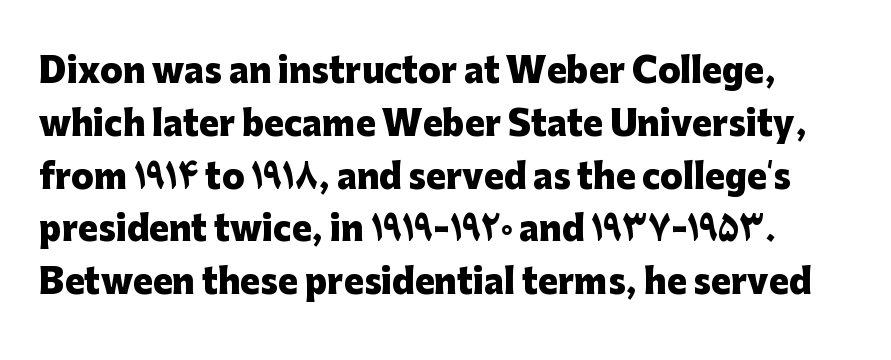
Q: Is the text bold? A: Yes.
Q: Is the text italic (slanted)? A: No, it is upright.
Q: Is the typeface a serif or a sans-serif typeface? A: Sans-serif.
Q: Is the text underlined? A: No.
Q: Is the spacing between letters normal or unusually wide? A: Normal.
Q: Is the spacing between lines tight, normal or loose? A: Normal.
Q: Width (condensed, normal, or wide)? A: Normal.
Q: Stroke contrast? A: Low.
Q: x-height? A: Medium.
Q: Monospaced? A: No.
